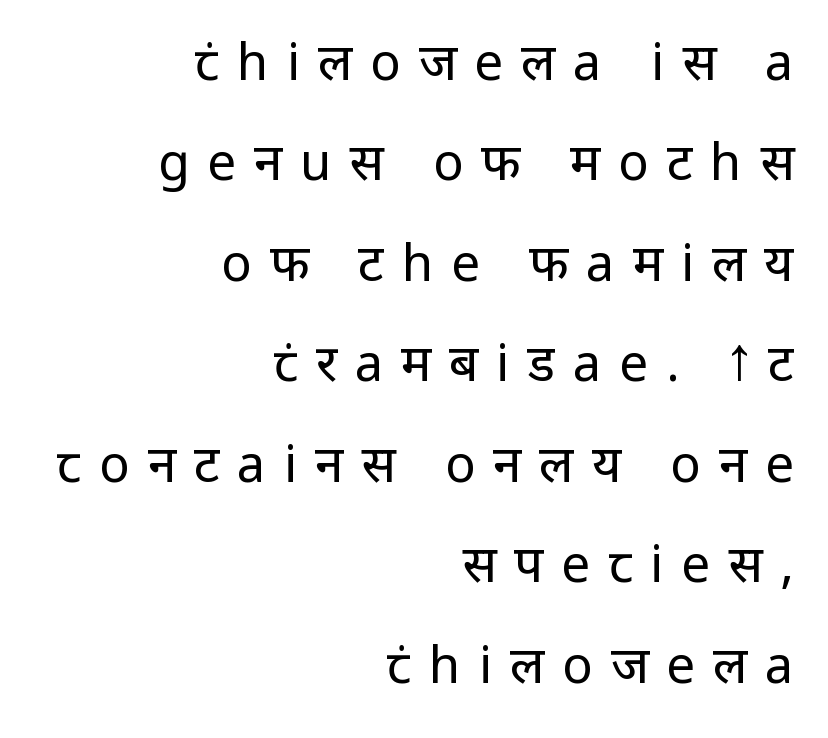
The image shows 51 px regular-weight sans-serif type, upright; set right-aligned, loose line spacing (1.97x), unusually wide letter spacing (+0.35 em), not underlined; low stroke contrast and a medium x-height.
